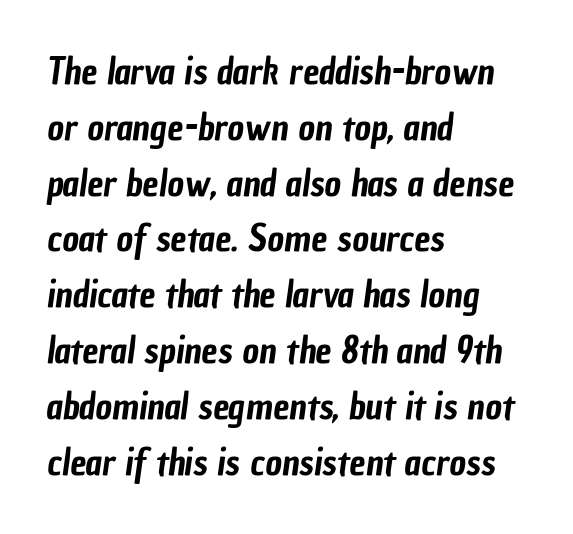
Q: Is the typeface a serif or a sans-serif typeface? A: Sans-serif.
Q: Is the text underlined? A: No.
Q: How is the paragraph aligned? A: Left-aligned.
Q: Is the spacing between letters normal or unusually wide? A: Normal.
Q: Is the spacing between lines tight, normal or loose? A: Normal.
Q: Width (condensed, normal, or wide)? A: Condensed.
Q: Stroke contrast? A: Low.
Q: x-height? A: Medium.
Q: Monospaced? A: No.
